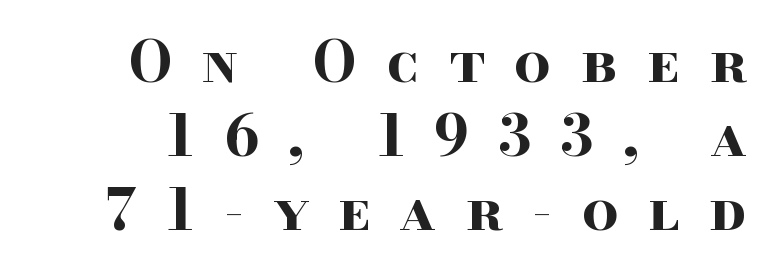
Q: Is the text bold? A: Yes.
Q: Is the text italic (slanted)? A: No, it is upright.
Q: Is the typeface a serif or a sans-serif typeface? A: Serif.
Q: Is the text underlined? A: No.
Q: How is the paragraph aligned? A: Right-aligned.
Q: Is the spacing between letters normal or unusually wide? A: Unusually wide.
Q: Is the spacing between lines tight, normal or loose? A: Normal.
Q: Width (condensed, normal, or wide)? A: Wide.
Q: Stroke contrast? A: High.
Q: x-height? A: Small.
Q: Monospaced? A: No.
